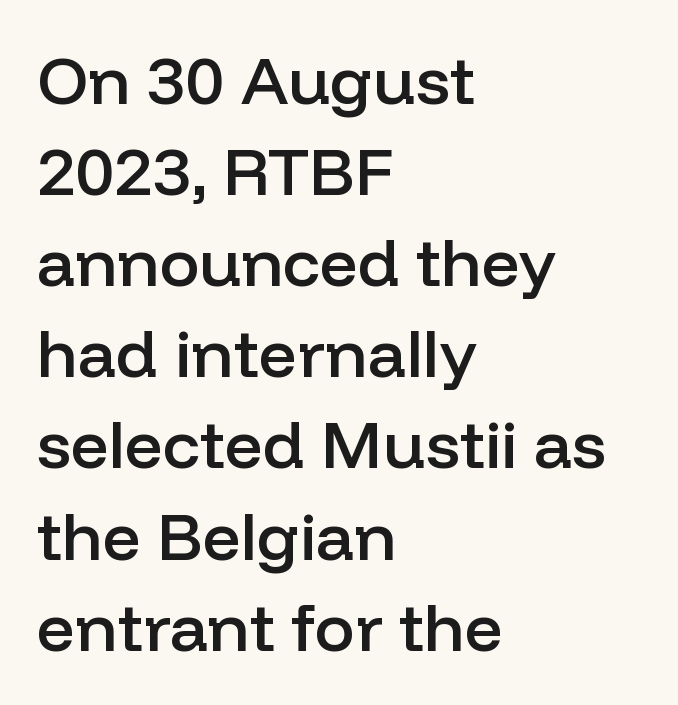
{"serif": "no", "italic": "no", "bold": "semi", "weight": "semibold", "width": "normal", "stroke_contrast": "low", "x_height": "medium", "monospaced": "no", "underline": "no", "align": "left", "line_spacing": "normal", "line_spacing_ratio": 1.36, "letter_spacing": "normal", "letter_spacing_em": 0.0, "glyph_px": 67}
